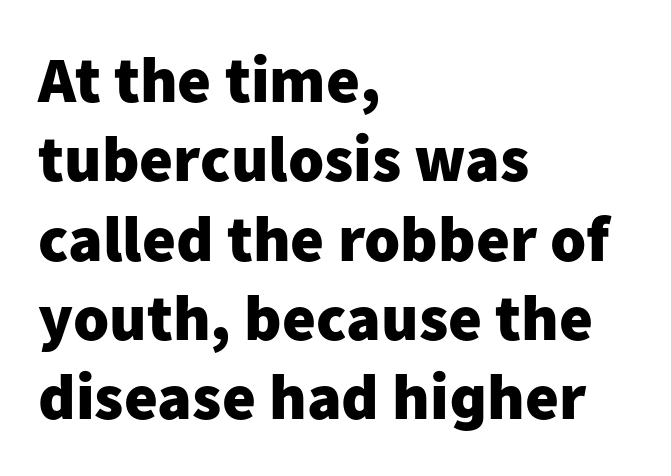
{"serif": "no", "italic": "no", "bold": "yes", "weight": "heavy", "width": "normal", "stroke_contrast": "low", "x_height": "medium", "monospaced": "no", "underline": "no", "align": "left", "line_spacing_ratio": 1.22, "letter_spacing": "normal", "letter_spacing_em": 0.0, "glyph_px": 65}
